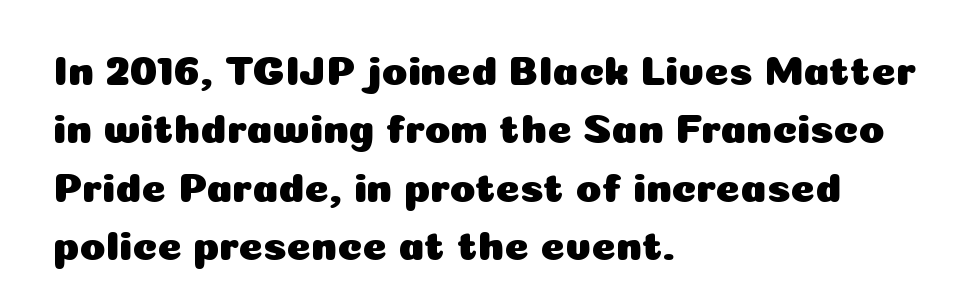
The font's upright variant was chosen for this text. The letterforms sit shoulder to shoulder at normal distance. A clean baseline with only descenders dipping below it. Is this a fixed-width face? No — the glyphs have proportional, varying widths.
